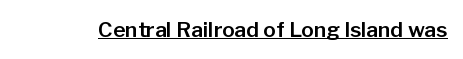
The image shows 21 px text type, upright; set normal letter spacing, underlined.
